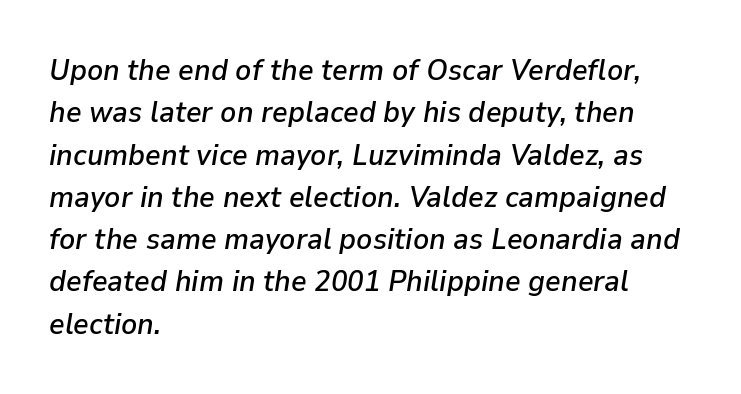
The image shows 30 px text type, italic (leaning right); set left-aligned, normal line spacing (1.41x), normal letter spacing, not underlined; low stroke contrast and a medium x-height.
